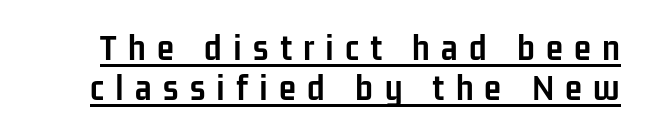
The typeface chosen for these lines omits serifs. Leading is clearly below the norm, producing a dense column. Tracking value appears strongly positive — letters spread wide. Spacing verdict: proportional, widths tailored to each character.
